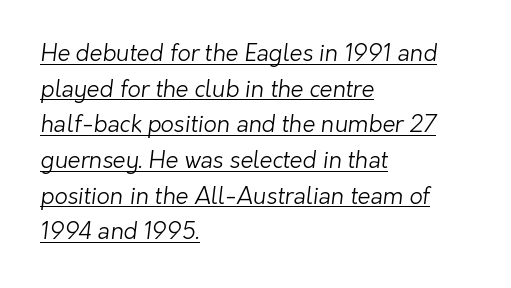
Q: Is the text bold? A: No.
Q: Is the text underlined? A: Yes.
Q: How is the paragraph aligned? A: Left-aligned.
Q: Is the spacing between letters normal or unusually wide? A: Normal.
Q: Is the spacing between lines tight, normal or loose? A: Normal.
